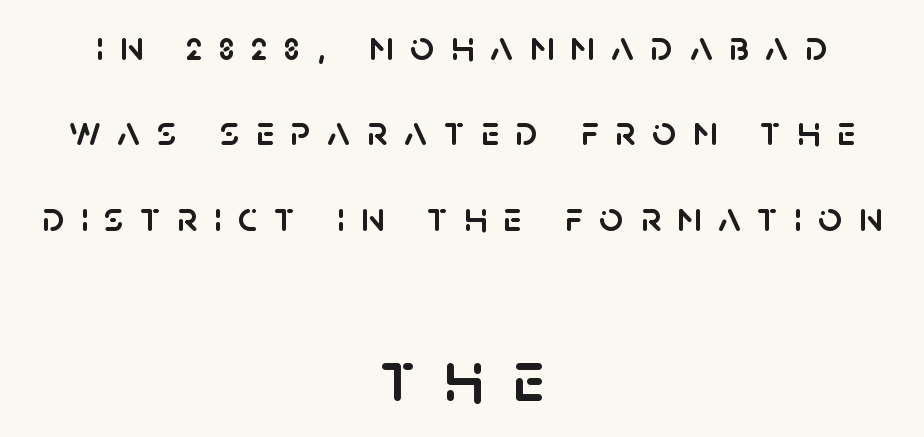
The image shows 73 px sans-serif type, upright; set centered, loose line spacing (2.03x), unusually wide letter spacing (+0.39 em), not underlined; the second (bottom) block is 1.74x larger; low stroke contrast and a large x-height.
